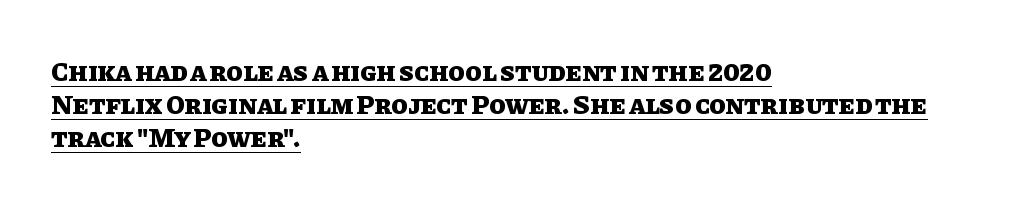
Q: Is the text bold? A: Yes.
Q: Is the text italic (slanted)? A: No, it is upright.
Q: Is the text underlined? A: Yes.
Q: How is the paragraph aligned? A: Left-aligned.
Q: Is the spacing between letters normal or unusually wide? A: Normal.
